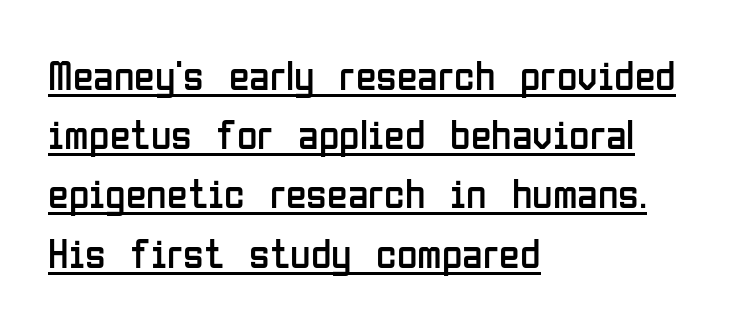
Q: Is the text bold? A: No.
Q: Is the text italic (slanted)? A: No, it is upright.
Q: Is the typeface a serif or a sans-serif typeface? A: Sans-serif.
Q: Is the text underlined? A: Yes.
Q: How is the paragraph aligned? A: Left-aligned.
Q: Is the spacing between letters normal or unusually wide? A: Normal.
Q: Is the spacing between lines tight, normal or loose? A: Normal.
Q: Width (condensed, normal, or wide)? A: Condensed.
Q: Stroke contrast? A: Low.
Q: x-height? A: Medium.
Q: Monospaced? A: No.
